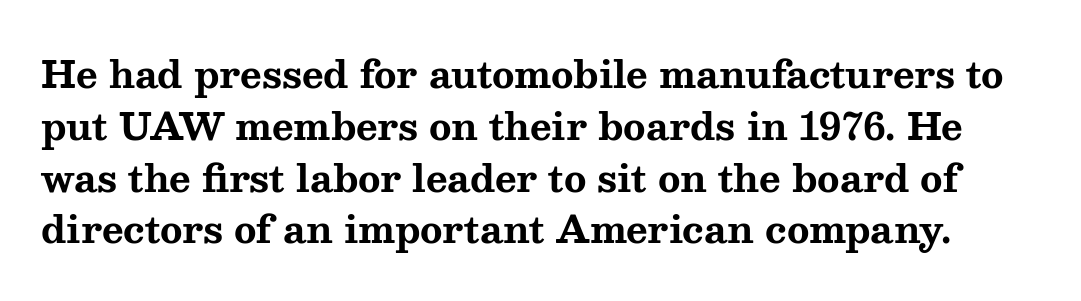
Classification — serif. Posture: vertical. No extra tracking has been applied to these lines. Compared with typical paragraphs, the rows here are spaced about the same.
